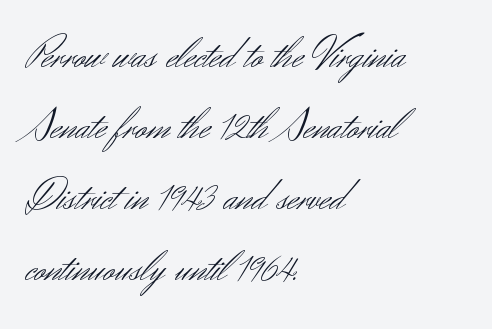
How are the letters spaced? Ordinarily, with no added tracking. Classification — sans serif. These lines are rendered in a variable-pitch font. This sample is left-justified, so line endings fall wherever the words run out. These glyphs show unthickened strokes, regular width or finer.
